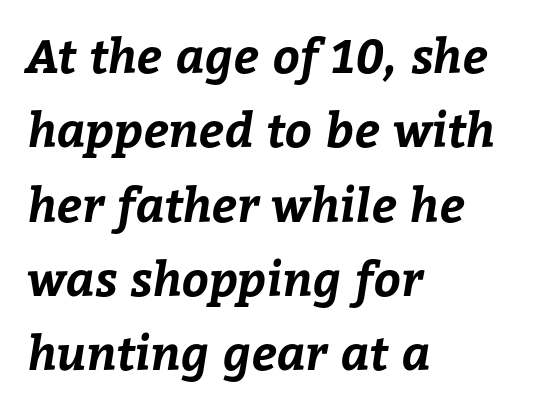
The image shows 47 px bold type; set left-aligned, normal line spacing (1.58x), normal letter spacing, not underlined; low stroke contrast and a medium x-height.
